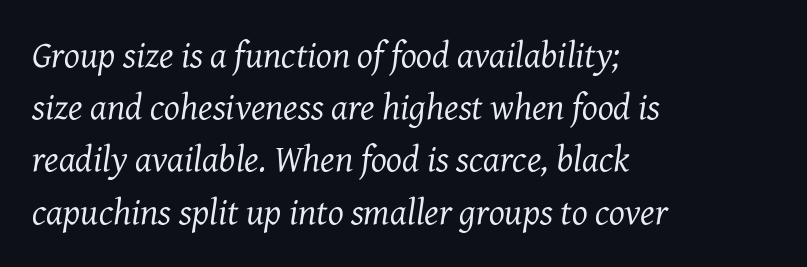
The image shows 37 px regular-weight serif type, italic (leaning right); set left-aligned, normal line spacing (1.41x), normal letter spacing, not underlined; medium stroke contrast and a medium x-height.
